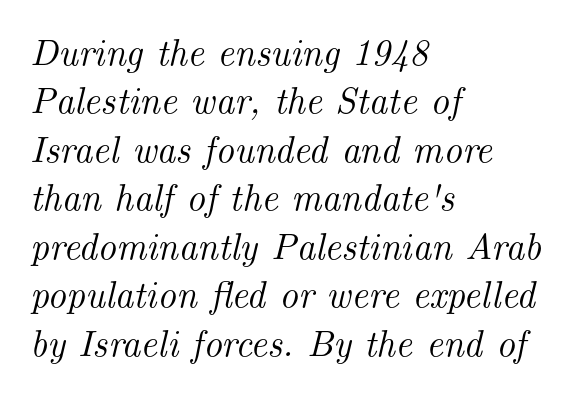
{"serif": "yes", "italic": "yes", "lean": "right", "slant_degrees": 14, "width": "normal", "stroke_contrast": "medium", "x_height": "small", "monospaced": "no", "underline": "no", "align": "left", "line_spacing": "normal", "line_spacing_ratio": 1.31, "letter_spacing": "normal", "letter_spacing_em": 0.0, "glyph_px": 37}
